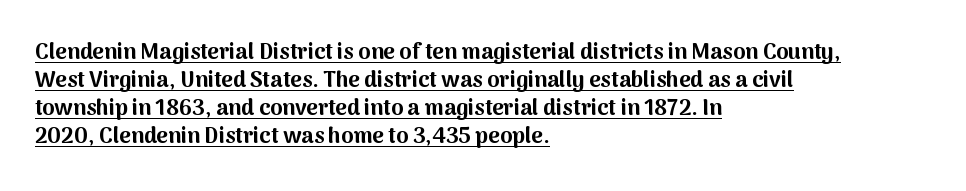
{"italic": "no", "bold": "yes", "underline": "yes", "align": "left", "line_spacing": "normal", "line_spacing_ratio": 1.27, "letter_spacing": "normal", "letter_spacing_em": 0.0, "glyph_px": 22}
